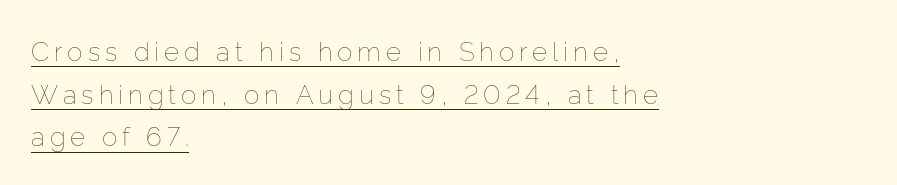
The face used here appears with an underline applied. Vertical stems look standard width or narrower in stroke. These lines were composed using upright roman letters. The compositor pushed each line to the left boundary. The rendering uses a moderate line-height, typical for paragraphs.
